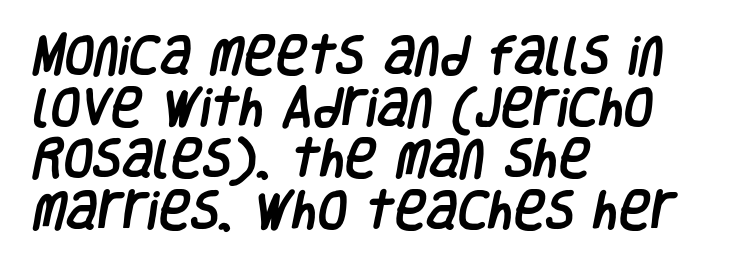
{"serif": "no", "width": "condensed", "stroke_contrast": "low", "x_height": "large", "monospaced": "no", "underline": "no", "align": "left", "line_spacing_ratio": 1.2, "letter_spacing": "normal", "letter_spacing_em": 0.0, "glyph_px": 43}
